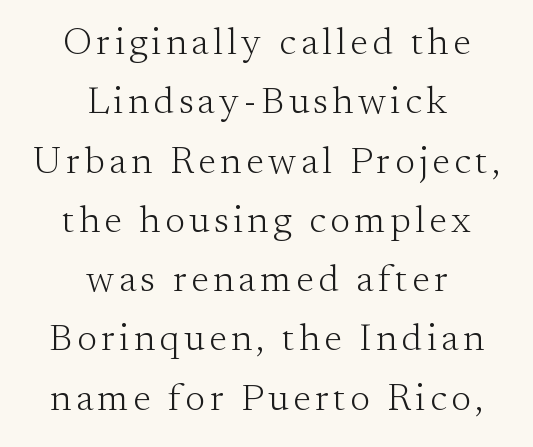
{"serif": "yes", "italic": "no", "bold": "no", "weight": "light", "width": "normal", "stroke_contrast": "medium", "x_height": "small", "monospaced": "no", "underline": "no", "align": "center", "line_spacing": "normal", "line_spacing_ratio": 1.56, "glyph_px": 38}
